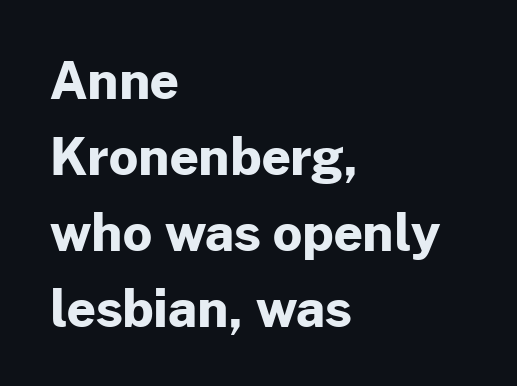
Each new line begins a customary step beneath the previous one. Nobody touched the tracking dial on this one. Typographic density is high because the face is bold. Is this a fixed-width face? No — the glyphs have proportional, varying widths. The compositor pushed each line to the left boundary.
